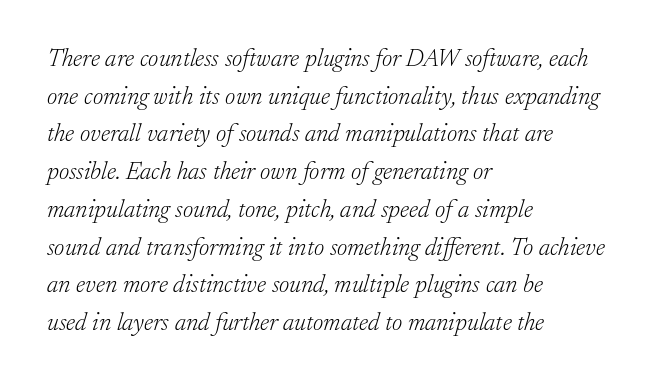
{"italic": "yes", "lean": "right", "slant_degrees": 17, "bold": "no", "underline": "no", "align": "left", "line_spacing": "normal", "line_spacing_ratio": 1.51, "letter_spacing": "normal", "letter_spacing_em": 0.0, "glyph_px": 25}
